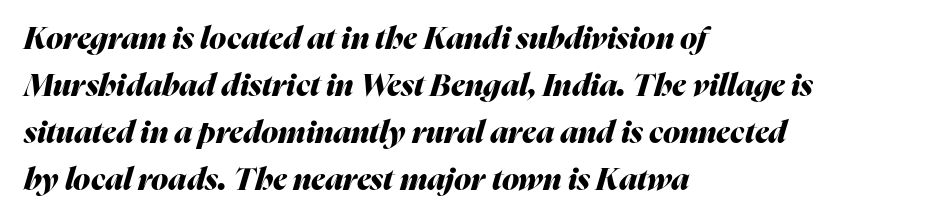
{"italic": "yes", "lean": "right", "slant_degrees": 16, "bold": "yes", "weight": "heavy", "width": "normal", "stroke_contrast": "medium", "x_height": "medium", "monospaced": "no", "underline": "no", "align": "left", "line_spacing": "normal", "line_spacing_ratio": 1.52, "letter_spacing": "normal", "letter_spacing_em": 0.0, "glyph_px": 31}
